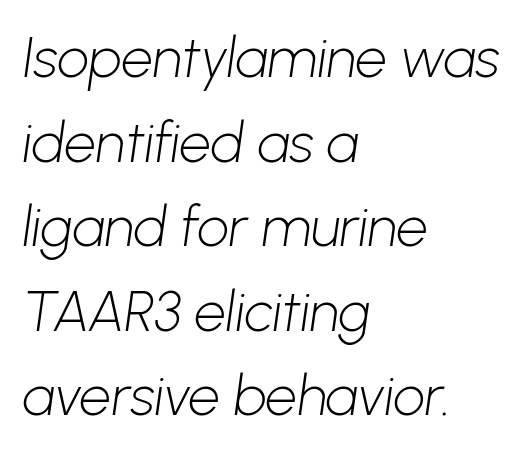
{"serif": "no", "bold": "no", "weight": "light", "width": "normal", "stroke_contrast": "low", "x_height": "medium", "monospaced": "no", "underline": "no", "align": "left", "line_spacing": "normal", "line_spacing_ratio": 1.51, "letter_spacing": "normal", "letter_spacing_em": 0.0, "glyph_px": 56}
